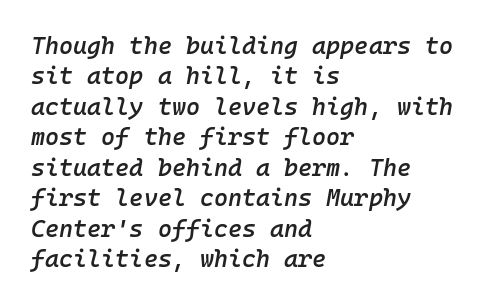
Q: Is the text bold? A: Semi-bold.
Q: Is the text italic (slanted)? A: Yes, it leans right by about 10 degrees.
Q: Is the text underlined? A: No.
Q: How is the paragraph aligned? A: Left-aligned.
Q: Is the spacing between letters normal or unusually wide? A: Normal.
Q: Is the spacing between lines tight, normal or loose? A: Normal.
